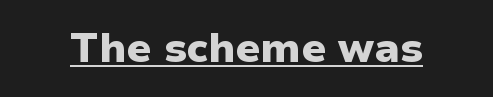
The image shows 41 px heavy sans-serif type, upright; set normal letter spacing, underlined; low stroke contrast and a medium x-height.
